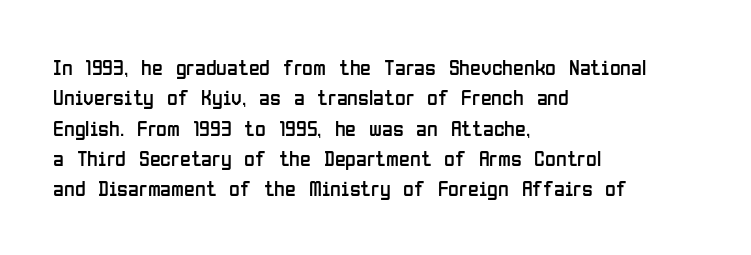
Q: Is the text bold? A: No.
Q: Is the text italic (slanted)? A: No, it is upright.
Q: Is the text underlined? A: No.
Q: How is the paragraph aligned? A: Left-aligned.
Q: Is the spacing between letters normal or unusually wide? A: Normal.
Q: Is the spacing between lines tight, normal or loose? A: Normal.
